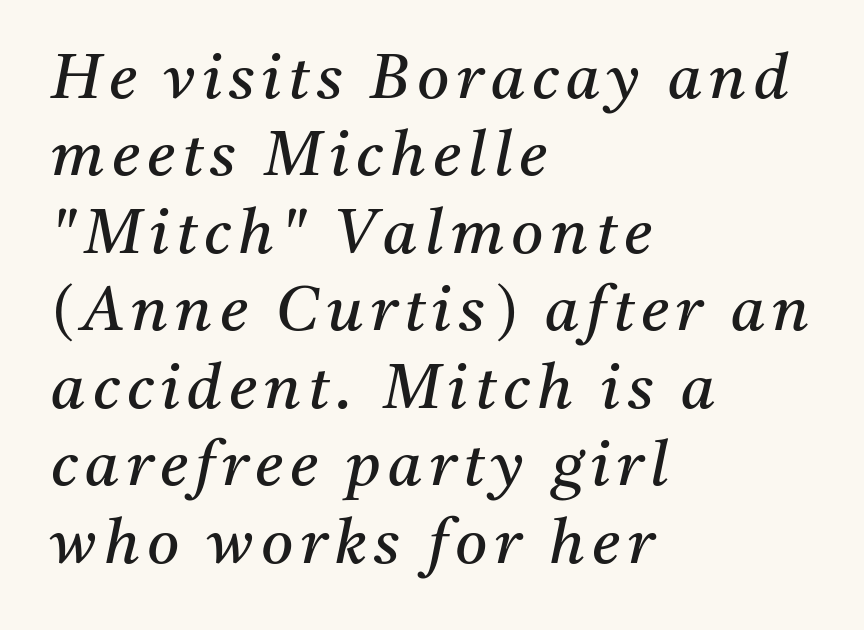
Q: Is the text bold? A: No.
Q: Is the text italic (slanted)? A: Yes, it leans right by about 11 degrees.
Q: Is the typeface a serif or a sans-serif typeface? A: Serif.
Q: Is the text underlined? A: No.
Q: How is the paragraph aligned? A: Left-aligned.
Q: Is the spacing between lines tight, normal or loose? A: Normal.
Q: Width (condensed, normal, or wide)? A: Normal.
Q: Stroke contrast? A: Medium.
Q: x-height? A: Medium.
Q: Monospaced? A: No.
